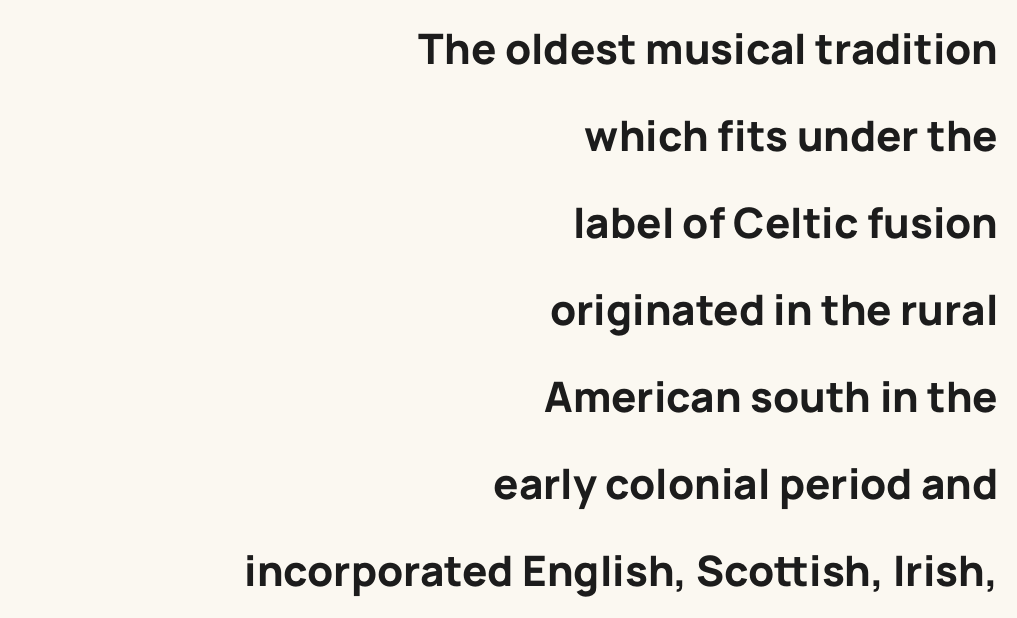
The image shows 42 px bold sans-serif type, upright; set right-aligned, loose line spacing (2.07x), normal letter spacing, not underlined; low stroke contrast and a medium x-height.
